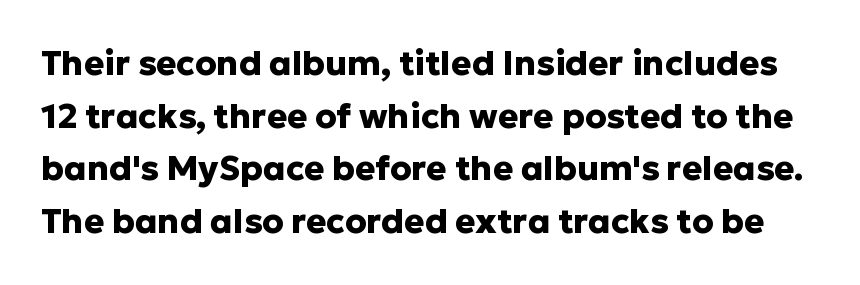
Serifs: no, the terminals of the letterforms are clean. The sample has been set heavy, in full bold. This sample has the flowing, uneven cadence of proportional lettering. Designer's note — italics off, roman on. The horizontal fit of the characters is conventional and even. The vertical gap from one line to the next is medium.
